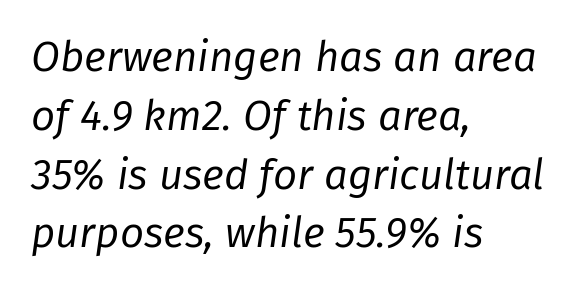
{"italic": "yes", "lean": "right", "slant_degrees": 8, "bold": "no", "weight": "regular", "width": "normal", "stroke_contrast": "low", "x_height": "medium", "monospaced": "no", "underline": "no", "align": "left", "line_spacing": "normal", "line_spacing_ratio": 1.4, "letter_spacing": "normal", "letter_spacing_em": 0.0, "glyph_px": 42}
